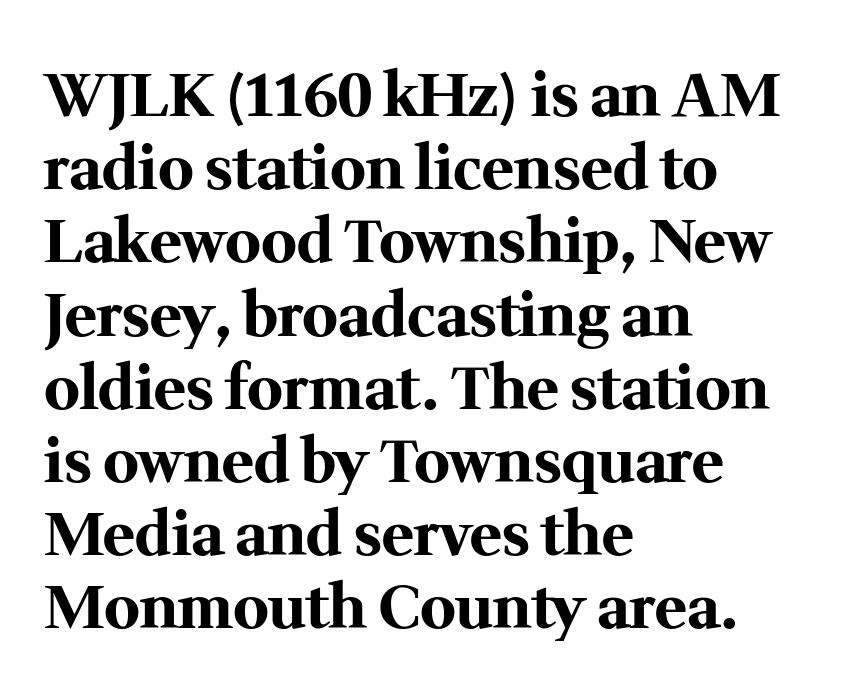
{"serif": "yes", "italic": "no", "bold": "yes", "weight": "bold", "width": "normal", "stroke_contrast": "medium", "x_height": "medium", "monospaced": "no", "underline": "no", "align": "left", "line_spacing_ratio": 1.22, "letter_spacing": "normal", "letter_spacing_em": 0.0, "glyph_px": 60}
